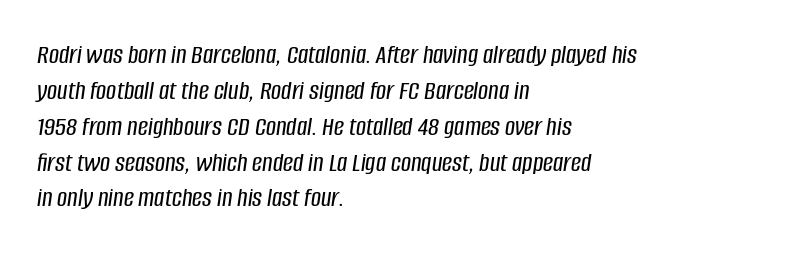
{"italic": "yes", "lean": "right", "slant_degrees": 8, "width": "condensed", "stroke_contrast": "low", "x_height": "large", "monospaced": "no", "underline": "no", "align": "left", "line_spacing": "normal", "line_spacing_ratio": 1.28, "letter_spacing": "normal", "letter_spacing_em": 0.0, "glyph_px": 28}
